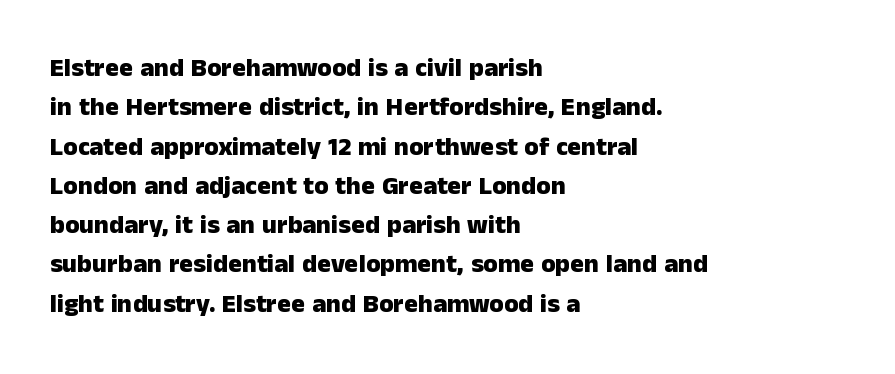
Q: Is the text bold? A: Yes.
Q: Is the text italic (slanted)? A: No, it is upright.
Q: Is the text underlined? A: No.
Q: How is the paragraph aligned? A: Left-aligned.
Q: Is the spacing between letters normal or unusually wide? A: Normal.
Q: Is the spacing between lines tight, normal or loose? A: Normal.
